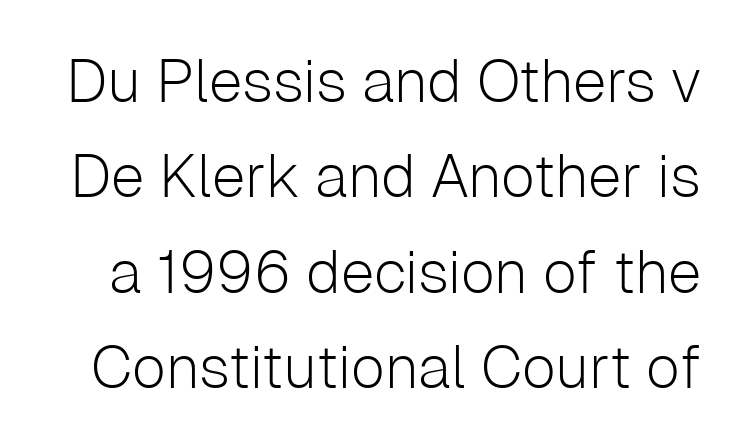
Nope, no serifs anywhere on these letters. The strokes carry an ordinary text weight at most. Leading: standard. Each letter keeps its own natural width here, so spacing adapts to shape. The lettering holds an erect, upright posture throughout.
